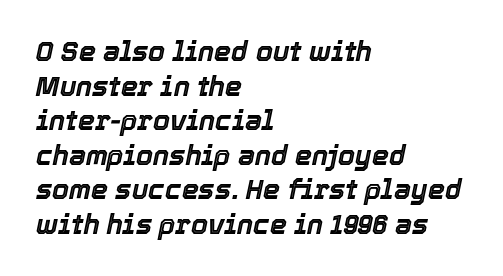
Q: Is the text italic (slanted)? A: Yes, it leans right by about 12 degrees.
Q: Is the text underlined? A: No.
Q: How is the paragraph aligned? A: Left-aligned.
Q: Is the spacing between letters normal or unusually wide? A: Normal.
Q: Is the spacing between lines tight, normal or loose? A: Normal.
